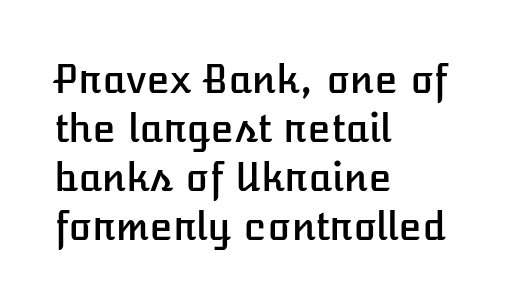
{"italic": "no", "width": "normal", "stroke_contrast": "low", "x_height": "medium", "monospaced": "no", "underline": "no", "align": "left", "line_spacing": "normal", "line_spacing_ratio": 1.29, "letter_spacing": "normal", "letter_spacing_em": 0.0, "glyph_px": 38}
